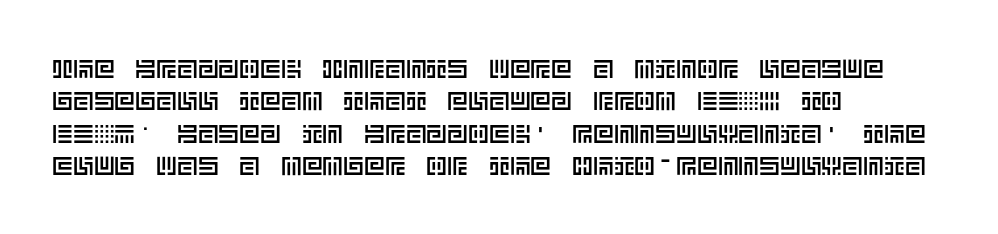
These lines sit exactly where default settings would place them. The letters stand upright; this is a roman face. Typeset ragged right — the left edge is the straight one. Just letters on the line, the space beneath them empty. Caption: standard tracking, unaltered.
